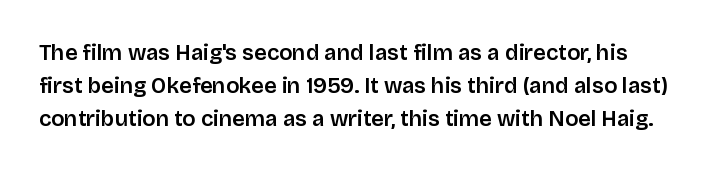
Q: Is the text italic (slanted)? A: No, it is upright.
Q: Is the text underlined? A: No.
Q: Is the spacing between letters normal or unusually wide? A: Normal.
Q: Is the spacing between lines tight, normal or loose? A: Normal.
